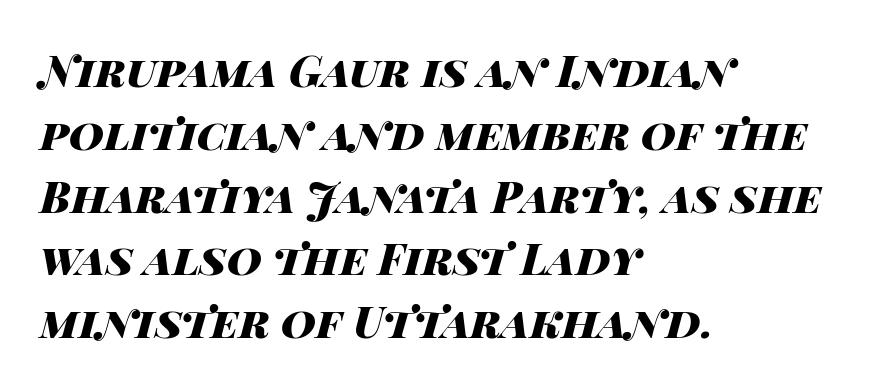
The whole block is typeset with a tilt. This sample uses plain, unmodified letter spacing. Each new line begins a customary step beneath the previous one. Note the varied advance widths — an 'i' is clearly narrower than an 'm'. Check under the words: just untouched page. Left-aligned paragraph, ragged on the right.
